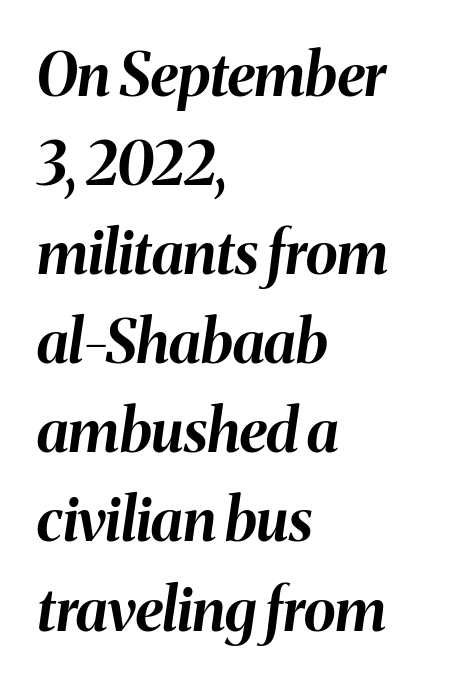
Compared with typical body copy, the letter spacing here is the same. Honestly, the row spacing looks completely unremarkable. Underlining? Definitely not there. Varying glyph widths throughout — classic text-font behaviour. The strokes are fattened all the way to bold.
